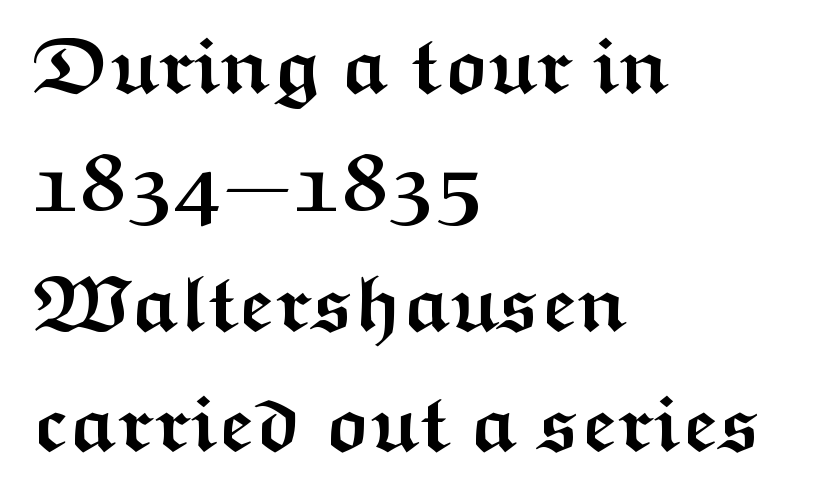
Q: Is the text bold? A: Yes.
Q: Is the text italic (slanted)? A: No, it is upright.
Q: Is the typeface a serif or a sans-serif typeface? A: Sans-serif.
Q: Is the text underlined? A: No.
Q: How is the paragraph aligned? A: Left-aligned.
Q: Is the spacing between letters normal or unusually wide? A: Normal.
Q: Is the spacing between lines tight, normal or loose? A: Normal.
Q: Width (condensed, normal, or wide)? A: Wide.
Q: Stroke contrast? A: Medium.
Q: x-height? A: Medium.
Q: Monospaced? A: No.
